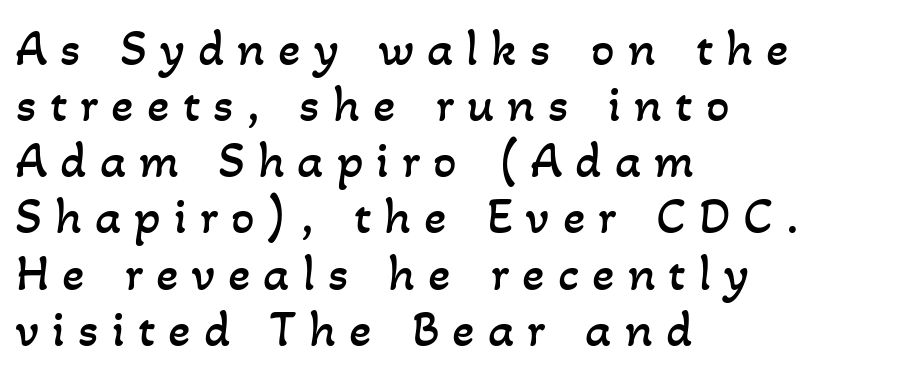
Rows of type sit shoulder to shoulder in the vertical direction. Does extra space separate the letters? Yes, quite a lot of it. Caption: multi-line text, flush left, ragged right. Proportional: the letters do not fall into vertical columns.
